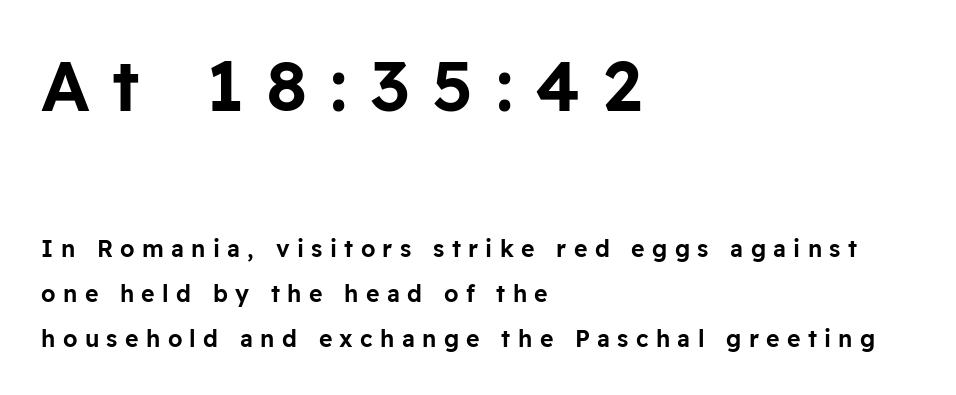
Q: Is the text italic (slanted)? A: No, it is upright.
Q: Is the typeface a serif or a sans-serif typeface? A: Sans-serif.
Q: Is the text underlined? A: No.
Q: How is the paragraph aligned? A: Left-aligned.
Q: Is the spacing between letters normal or unusually wide? A: Unusually wide.
Q: Is the spacing between lines tight, normal or loose? A: Loose.
Q: Which block of text is set in a larger size, the first (top) or the second (bottom)? A: The first (top) one.
Q: Width (condensed, normal, or wide)? A: Normal.
Q: Stroke contrast? A: Low.
Q: x-height? A: Medium.
Q: Monospaced? A: No.
